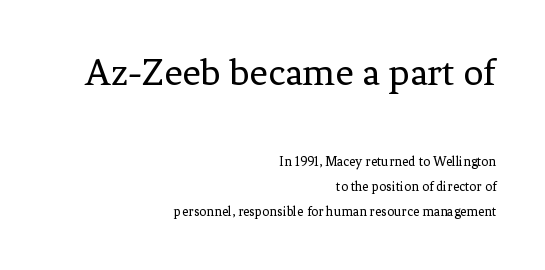
{"serif": "yes", "italic": "no", "bold": "no", "weight": "regular", "width": "normal", "stroke_contrast": "low", "x_height": "medium", "monospaced": "no", "underline": "no", "align": "right", "line_spacing_ratio": 1.8, "letter_spacing": "normal", "letter_spacing_em": 0.0, "larger_block": "first", "size_ratio": 2.86, "glyph_px": 40}
